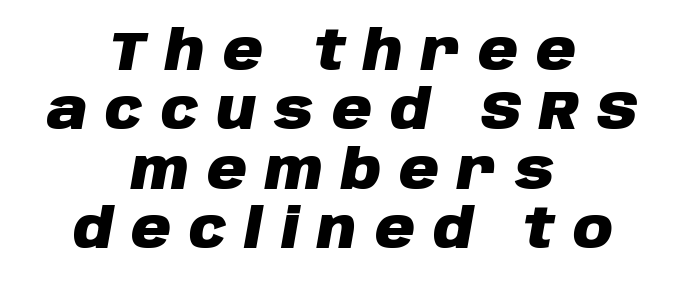
Successive baselines arrive quickly, one right under another. Plenty of ink on the page — the face is bold. Horizontally, the lines are justified to the midpoint only. Honestly, there is no underline to notice here at all. Varying glyph widths throughout — classic text-font behaviour. The letterforms stand isolated, each surrounded by extra space.
